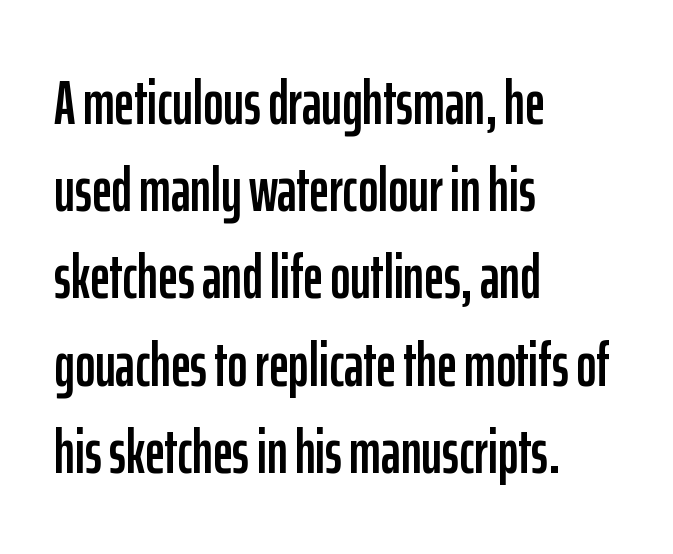
{"serif": "no", "italic": "no", "width": "condensed", "stroke_contrast": "low", "x_height": "medium", "monospaced": "no", "underline": "no", "align": "left", "line_spacing": "normal", "line_spacing_ratio": 1.43, "letter_spacing": "normal", "letter_spacing_em": 0.0, "glyph_px": 61}
